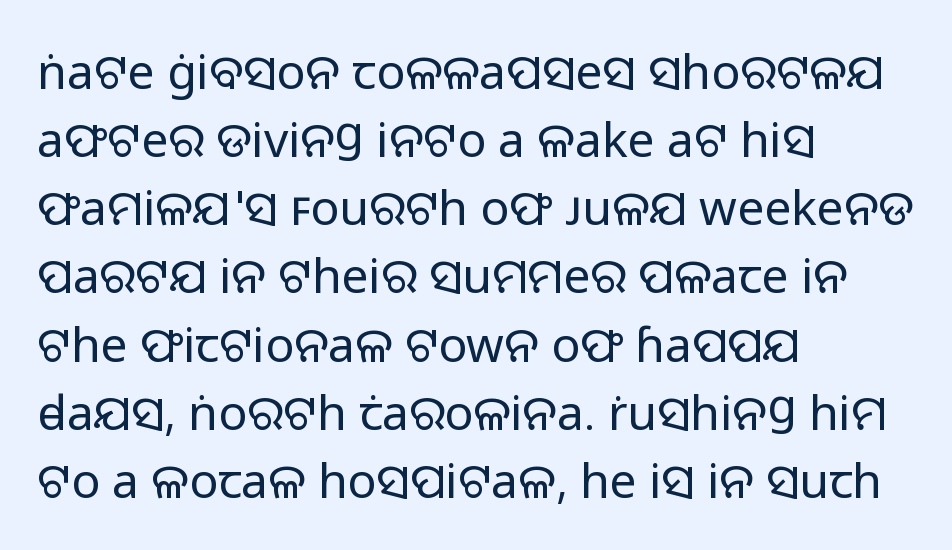
Looks like regular typesetting: each glyph gets only the width it needs. The designer left line spacing at the default. This sample uses a sans-serif face. Letter spacing: default.
